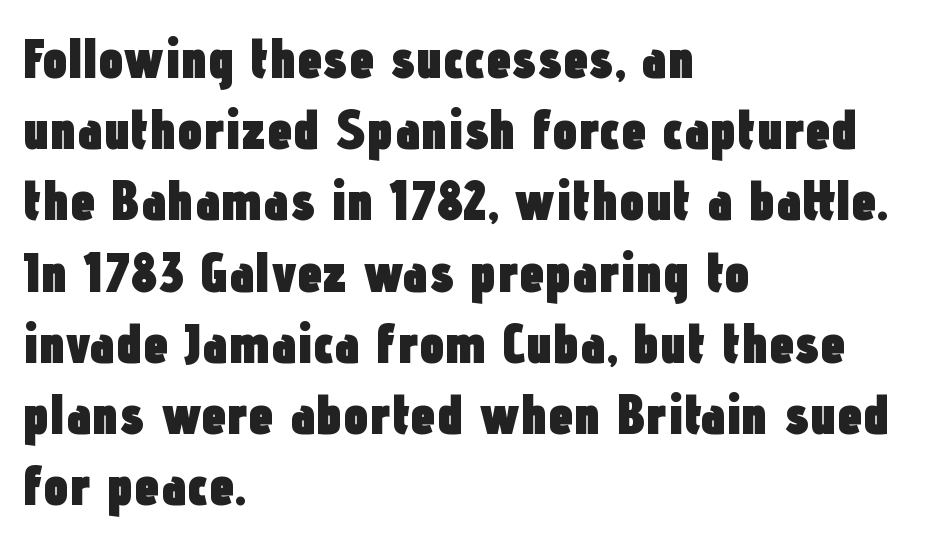
Q: Is the text bold? A: Yes.
Q: Is the text italic (slanted)? A: No, it is upright.
Q: Is the typeface a serif or a sans-serif typeface? A: Sans-serif.
Q: Is the text underlined? A: No.
Q: How is the paragraph aligned? A: Left-aligned.
Q: Is the spacing between letters normal or unusually wide? A: Normal.
Q: Is the spacing between lines tight, normal or loose? A: Normal.
Q: Width (condensed, normal, or wide)? A: Condensed.
Q: Stroke contrast? A: Low.
Q: x-height? A: Medium.
Q: Monospaced? A: No.
